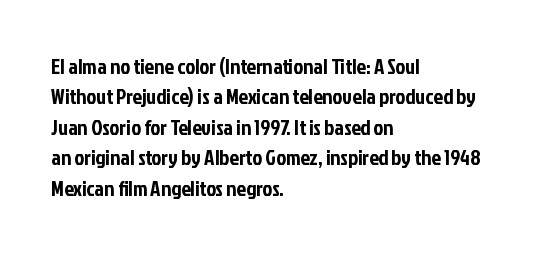
{"italic": "no", "underline": "no", "align": "left", "line_spacing": "normal", "line_spacing_ratio": 1.45, "letter_spacing": "normal", "letter_spacing_em": 0.0, "glyph_px": 21}
